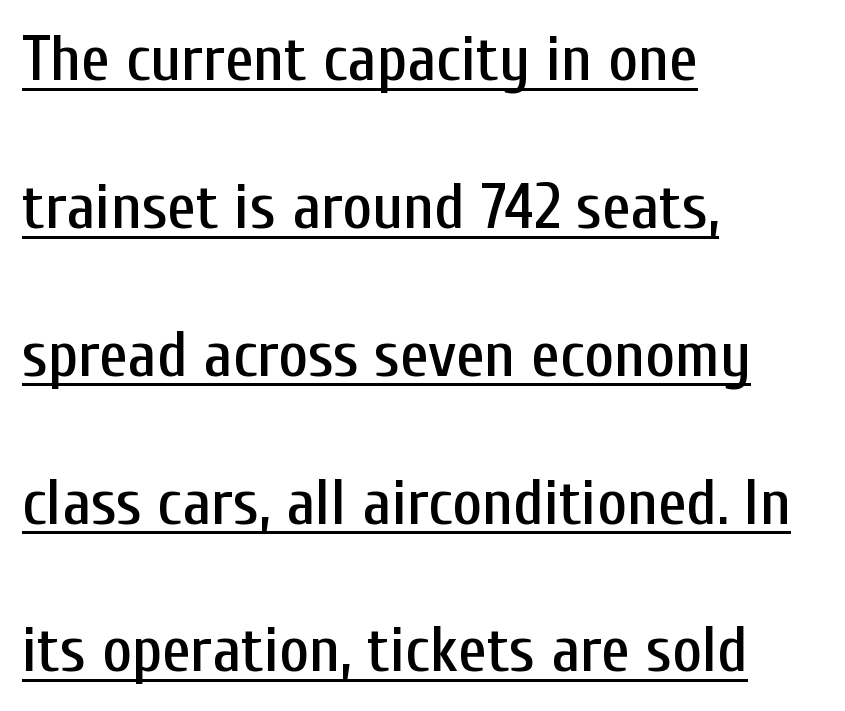
The image shows 64 px condensed sans-serif type, upright; set left-aligned, loose line spacing (2.31x), normal letter spacing, underlined; low stroke contrast and a medium x-height.
